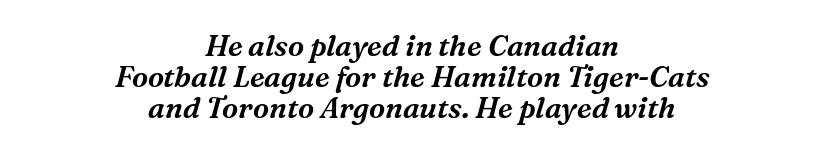
Q: Is the text italic (slanted)? A: Yes, it leans right by about 16 degrees.
Q: Is the typeface a serif or a sans-serif typeface? A: Serif.
Q: Is the text underlined? A: No.
Q: How is the paragraph aligned? A: Centered.
Q: Is the spacing between letters normal or unusually wide? A: Normal.
Q: Is the spacing between lines tight, normal or loose? A: Tight.
Q: Width (condensed, normal, or wide)? A: Normal.
Q: Stroke contrast? A: Medium.
Q: x-height? A: Medium.
Q: Monospaced? A: No.
